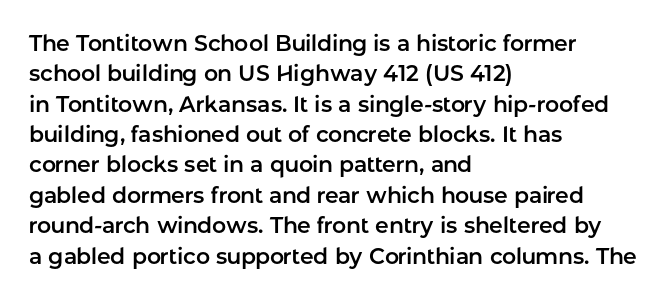
{"italic": "no", "underline": "no", "align": "left", "line_spacing": "normal", "line_spacing_ratio": 1.38, "letter_spacing": "normal", "letter_spacing_em": 0.0, "glyph_px": 22}
